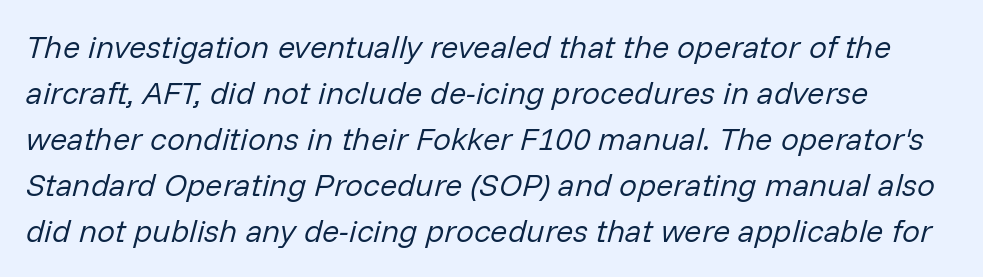
This rendering leaves character spacing at its baseline value. Observe the lean: these are italic letterforms. Notice how descenders clear the ascenders below comfortably — that's standard leading. Is this a heavy cut? Hardly; it is regular or lighter.
